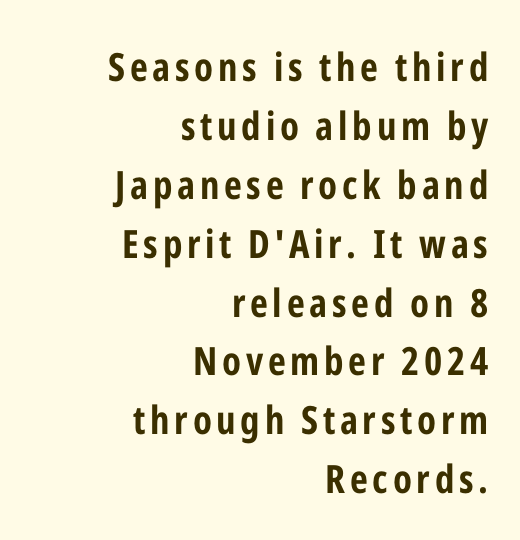
{"serif": "no", "italic": "no", "bold": "yes", "weight": "bold", "width": "condensed", "stroke_contrast": "low", "x_height": "medium", "monospaced": "no", "underline": "no", "align": "right", "line_spacing": "normal", "line_spacing_ratio": 1.51, "glyph_px": 39}
